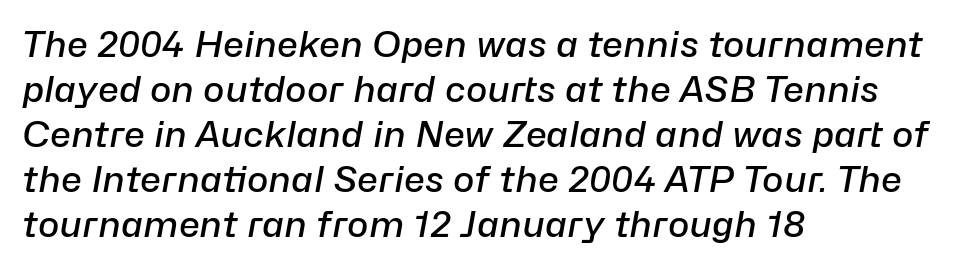
{"italic": "yes", "lean": "right", "slant_degrees": 10, "bold": "semi", "weight": "semibold", "width": "normal", "stroke_contrast": "low", "x_height": "medium", "monospaced": "no", "underline": "no", "align": "left", "line_spacing": "normal", "line_spacing_ratio": 1.25, "letter_spacing": "normal", "letter_spacing_em": 0.0, "glyph_px": 36}
